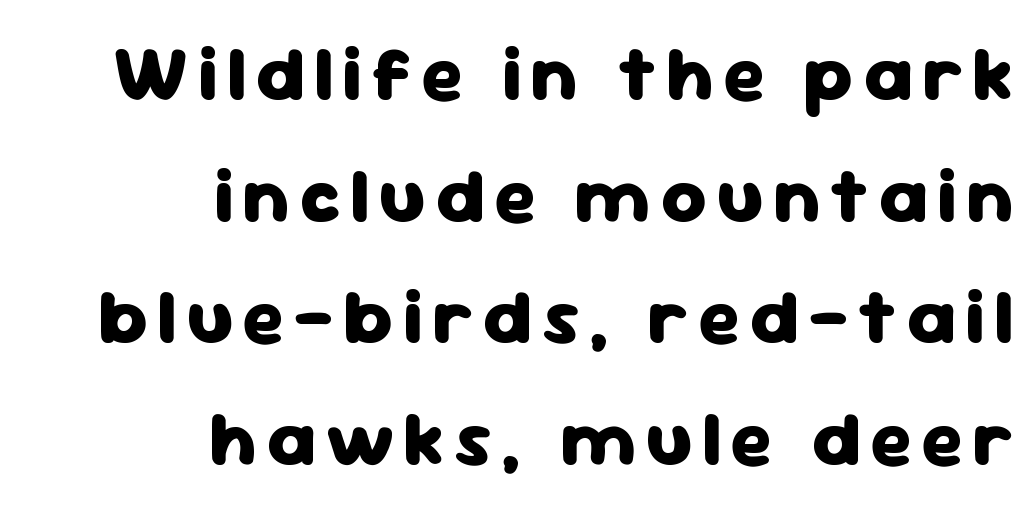
Rendered with straight, roman letterforms. The area under the type is left untouched. Typographically, this falls in the sans-serif category. A typesetter would call this proportional, since set widths differ per character. Thick stems and heavy bowls — unmistakably bold.
